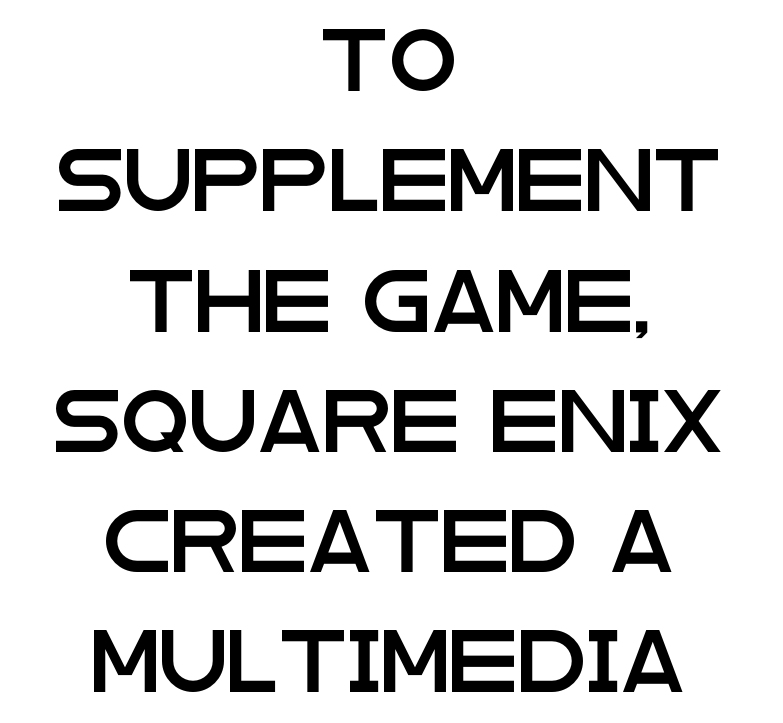
The image shows 62 px wide sans-serif type, upright; set centered, loose line spacing (1.94x), normal letter spacing, not underlined; low stroke contrast and a large x-height.
